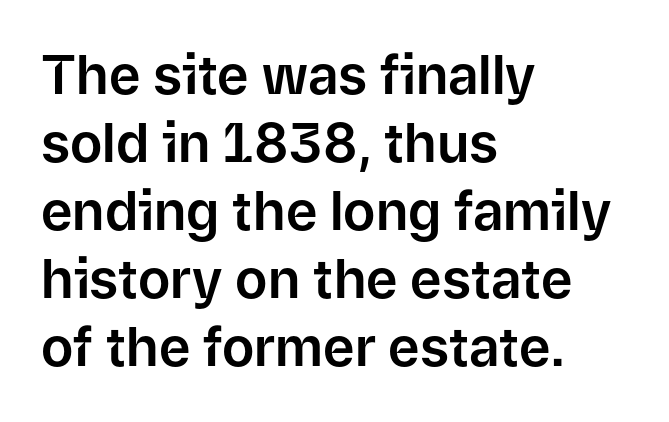
{"serif": "no", "italic": "no", "width": "normal", "stroke_contrast": "low", "x_height": "medium", "monospaced": "no", "underline": "no", "align": "left", "line_spacing": "normal", "line_spacing_ratio": 1.26, "letter_spacing": "normal", "letter_spacing_em": 0.0, "glyph_px": 54}
